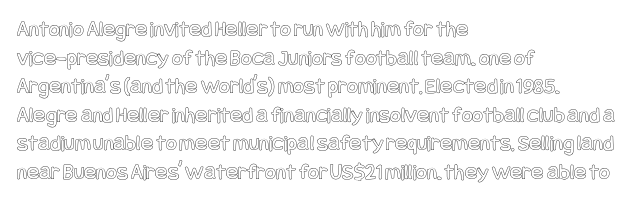
Q: Is the text italic (slanted)? A: No, it is upright.
Q: Is the text underlined? A: No.
Q: How is the paragraph aligned? A: Left-aligned.
Q: Is the spacing between letters normal or unusually wide? A: Normal.
